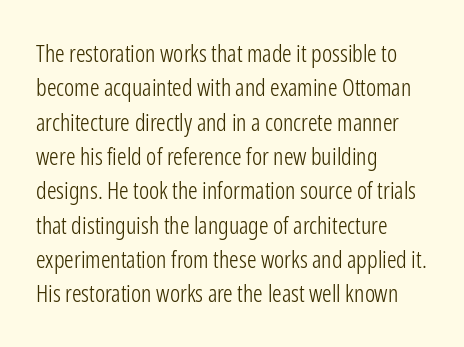
Vertical stems look standard width or narrower in stroke. Default kerning and tracking; the words read as compact shapes. These lines are set flush left with a ragged right edge. The baseline area is clear.
